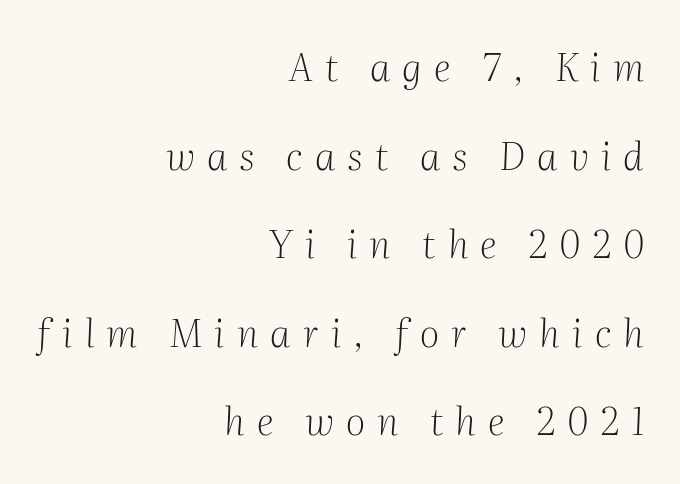
The image shows 38 px light serif type, italic (leaning right); set right-aligned, loose line spacing (2.33x), unusually wide letter spacing (+0.32 em), not underlined; medium stroke contrast and a medium x-height.
